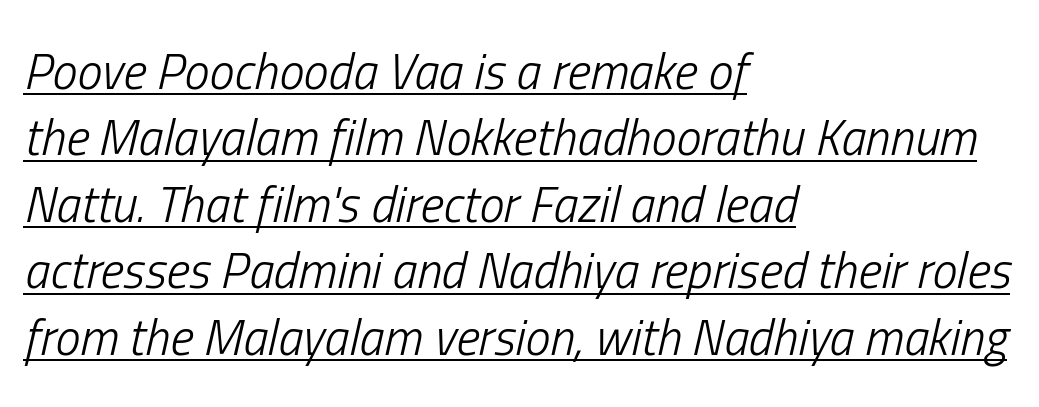
{"italic": "yes", "lean": "right", "slant_degrees": 13, "bold": "no", "weight": "light", "width": "condensed", "stroke_contrast": "low", "x_height": "medium", "monospaced": "no", "underline": "yes", "align": "left", "line_spacing": "normal", "line_spacing_ratio": 1.33, "letter_spacing": "normal", "letter_spacing_em": 0.0, "glyph_px": 50}
